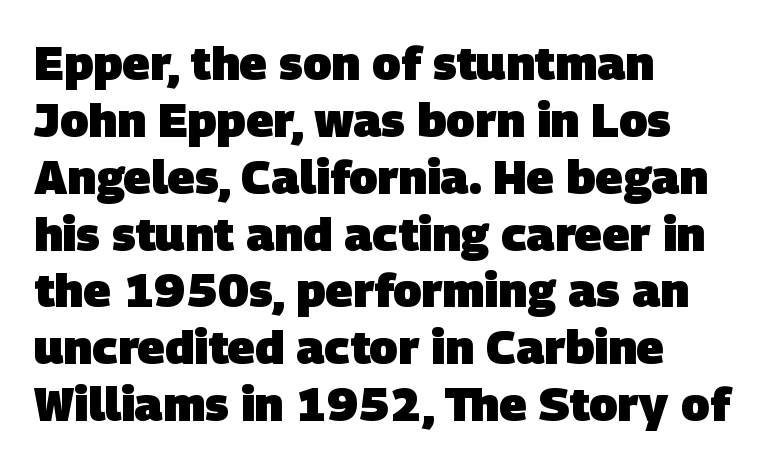
Q: Is the text bold? A: Yes.
Q: Is the typeface a serif or a sans-serif typeface? A: Sans-serif.
Q: Is the text underlined? A: No.
Q: How is the paragraph aligned? A: Left-aligned.
Q: Is the spacing between letters normal or unusually wide? A: Normal.
Q: Width (condensed, normal, or wide)? A: Normal.
Q: Stroke contrast? A: Low.
Q: x-height? A: Large.
Q: Monospaced? A: No.
